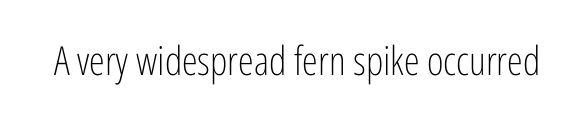
{"serif": "no", "italic": "no", "bold": "no", "weight": "light", "width": "condensed", "stroke_contrast": "low", "x_height": "medium", "monospaced": "no", "underline": "no", "letter_spacing": "normal", "letter_spacing_em": 0.0, "glyph_px": 40}
